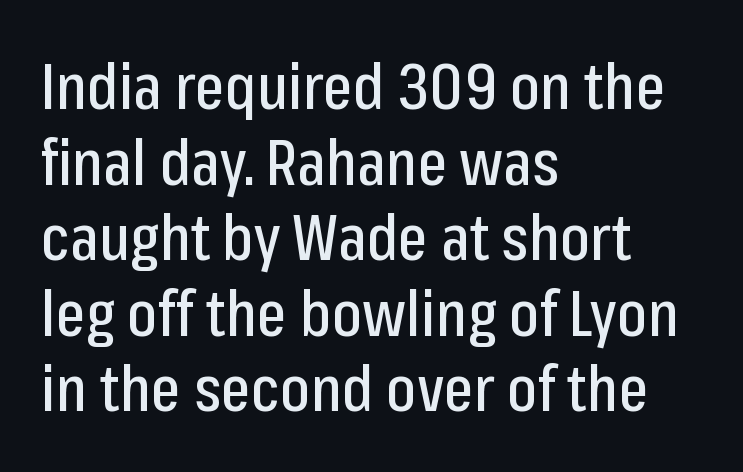
{"serif": "no", "italic": "no", "width": "condensed", "stroke_contrast": "low", "x_height": "medium", "monospaced": "no", "underline": "no", "align": "left", "line_spacing_ratio": 1.2, "letter_spacing": "normal", "letter_spacing_em": 0.0, "glyph_px": 63}
